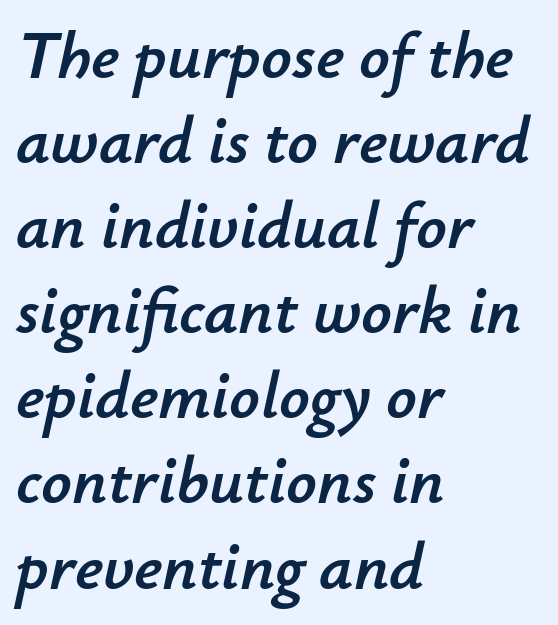
{"italic": "yes", "lean": "right", "slant_degrees": 12, "width": "normal", "stroke_contrast": "low", "x_height": "small", "monospaced": "no", "underline": "no", "align": "left", "line_spacing": "normal", "line_spacing_ratio": 1.27, "letter_spacing": "normal", "letter_spacing_em": 0.0, "glyph_px": 67}
